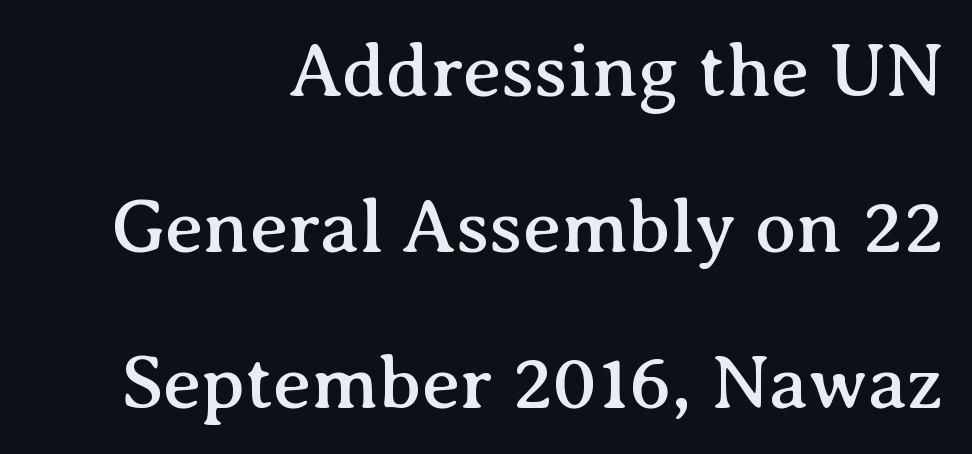
The image shows 76 px serif type, upright; set right-aligned, loose line spacing (2.05x), normal letter spacing, not underlined; medium stroke contrast and a medium x-height.
